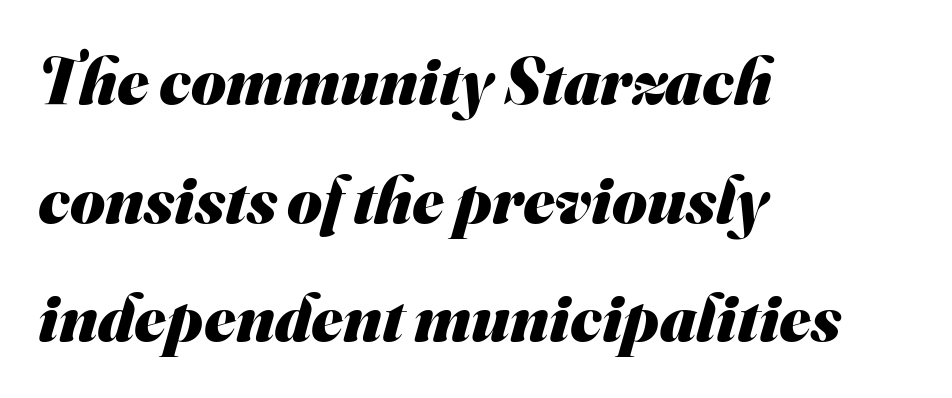
These lines carry a lot of weight — the face is fully bold. All the whitespace from short lines collects on the right. How are the letters spaced? Ordinarily, with no added tracking. The passage shown is not underscored anywhere.
